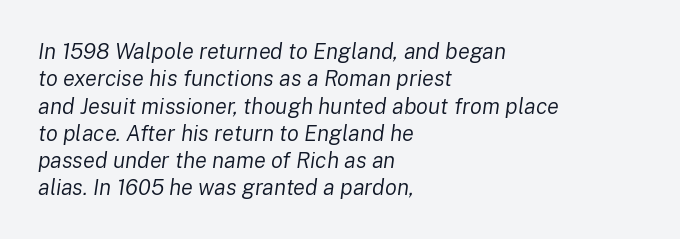
{"italic": "yes", "lean": "right", "slant_degrees": 8, "bold": "no", "underline": "no", "align": "left", "line_spacing_ratio": 1.24, "letter_spacing": "normal", "letter_spacing_em": 0.0, "glyph_px": 22}
